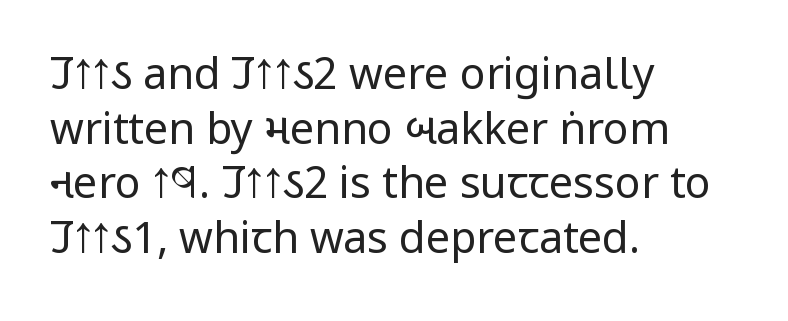
{"serif": "no", "italic": "no", "bold": "no", "weight": "regular", "width": "condensed", "stroke_contrast": "low", "x_height": "large", "monospaced": "no", "underline": "no", "align": "left", "line_spacing": "normal", "line_spacing_ratio": 1.27, "letter_spacing": "normal", "letter_spacing_em": 0.0, "glyph_px": 43}
